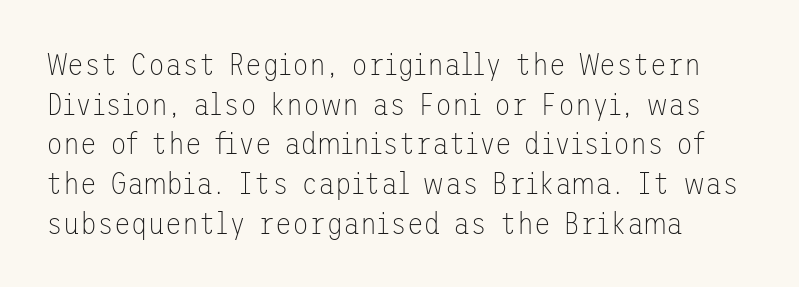
Q: Is the text bold? A: No.
Q: Is the text italic (slanted)? A: No, it is upright.
Q: Is the typeface a serif or a sans-serif typeface? A: Sans-serif.
Q: Is the text underlined? A: No.
Q: Is the spacing between letters normal or unusually wide? A: Normal.
Q: Is the spacing between lines tight, normal or loose? A: Normal.
Q: Width (condensed, normal, or wide)? A: Normal.
Q: Stroke contrast? A: Low.
Q: x-height? A: Medium.
